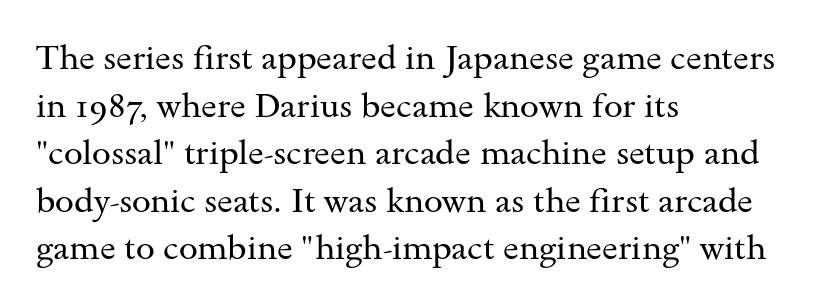
Q: Is the text bold? A: No.
Q: Is the text italic (slanted)? A: No, it is upright.
Q: Is the typeface a serif or a sans-serif typeface? A: Serif.
Q: Is the text underlined? A: No.
Q: How is the paragraph aligned? A: Left-aligned.
Q: Is the spacing between letters normal or unusually wide? A: Normal.
Q: Is the spacing between lines tight, normal or loose? A: Normal.
Q: Width (condensed, normal, or wide)? A: Wide.
Q: Stroke contrast? A: Medium.
Q: x-height? A: Small.
Q: Monospaced? A: No.
